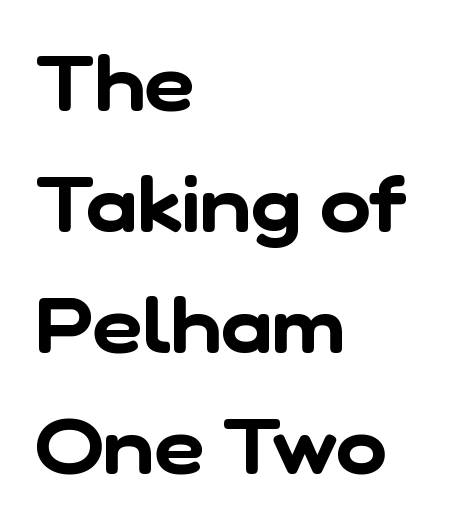
{"serif": "no", "width": "normal", "stroke_contrast": "low", "x_height": "medium", "monospaced": "no", "underline": "no", "align": "left", "line_spacing": "normal", "line_spacing_ratio": 1.57, "letter_spacing": "normal", "letter_spacing_em": 0.0, "glyph_px": 77}
